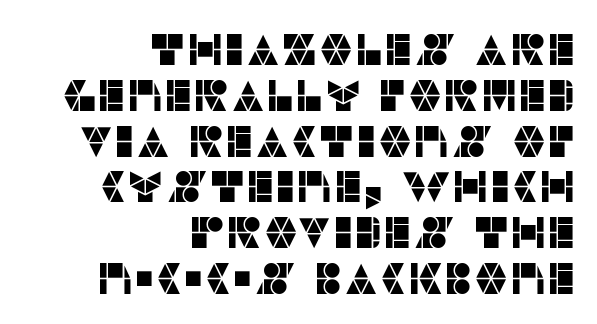
Only glyphs here, with clear space below each row. Varying glyph widths throughout — classic text-font behaviour. Between one letter and the next there's only the usual sliver of space. The letters stand upright; this is a roman face. The block of text is dense from top to bottom, with scant space between rows.
